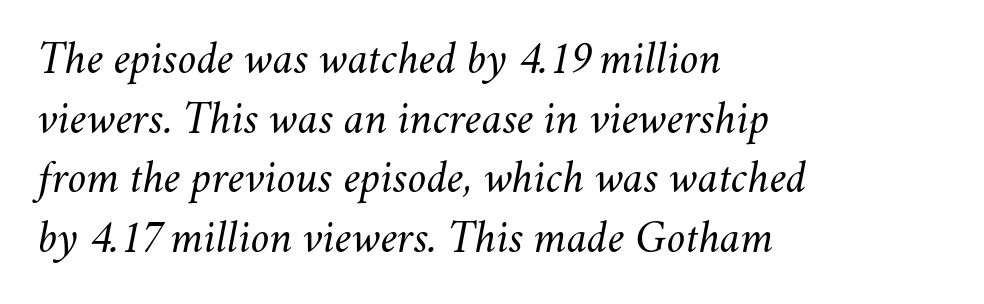
{"italic": "yes", "lean": "right", "slant_degrees": 11, "bold": "no", "weight": "light", "width": "normal", "stroke_contrast": "medium", "x_height": "small", "monospaced": "no", "underline": "no", "align": "left", "line_spacing": "normal", "line_spacing_ratio": 1.27, "letter_spacing": "normal", "letter_spacing_em": 0.0, "glyph_px": 47}
